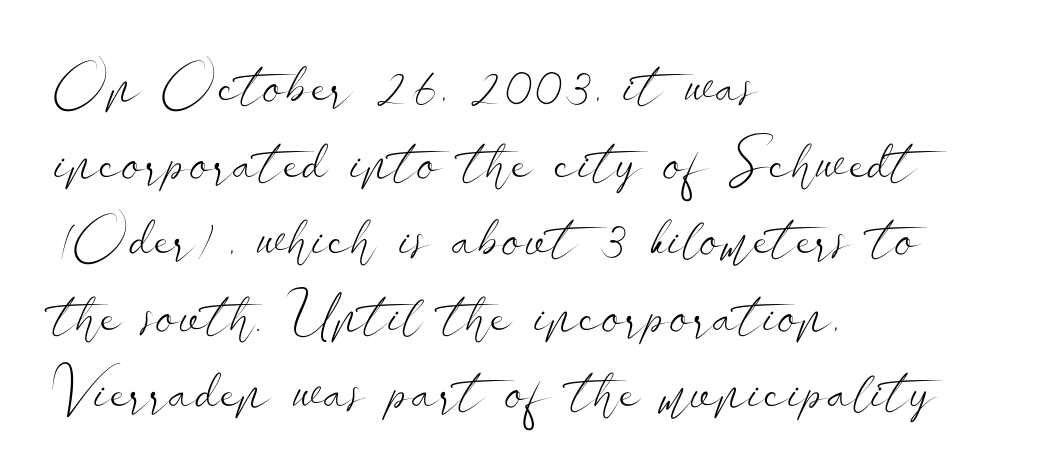
The passage shown stacks its lines at a standard gap. Glance below the letters and you will spot only blank space. Think of a printed novel: that variable character pitch is what you see here. The setting favours the left margin, as ordinary paragraphs usually do. The letters carry no serifs — their stems end cleanly without finishing strokes.
